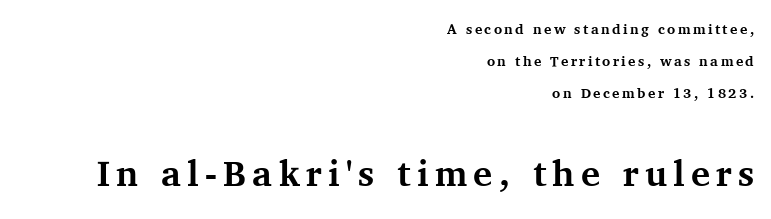
Q: Is the text bold? A: Yes.
Q: Is the text italic (slanted)? A: No, it is upright.
Q: Is the typeface a serif or a sans-serif typeface? A: Serif.
Q: Is the text underlined? A: No.
Q: How is the paragraph aligned? A: Right-aligned.
Q: Is the spacing between lines tight, normal or loose? A: Loose.
Q: Which block of text is set in a larger size, the first (top) or the second (bottom)? A: The second (bottom) one.
Q: Width (condensed, normal, or wide)? A: Normal.
Q: Stroke contrast? A: Medium.
Q: x-height? A: Medium.
Q: Monospaced? A: No.
